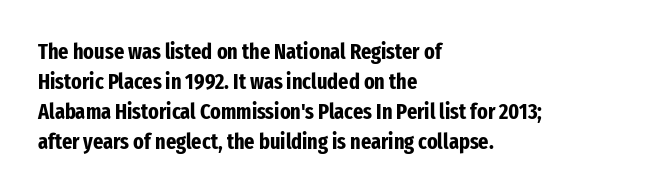
{"italic": "no", "bold": "yes", "underline": "no", "align": "left", "line_spacing": "normal", "line_spacing_ratio": 1.36, "letter_spacing": "normal", "letter_spacing_em": 0.0, "glyph_px": 22}
